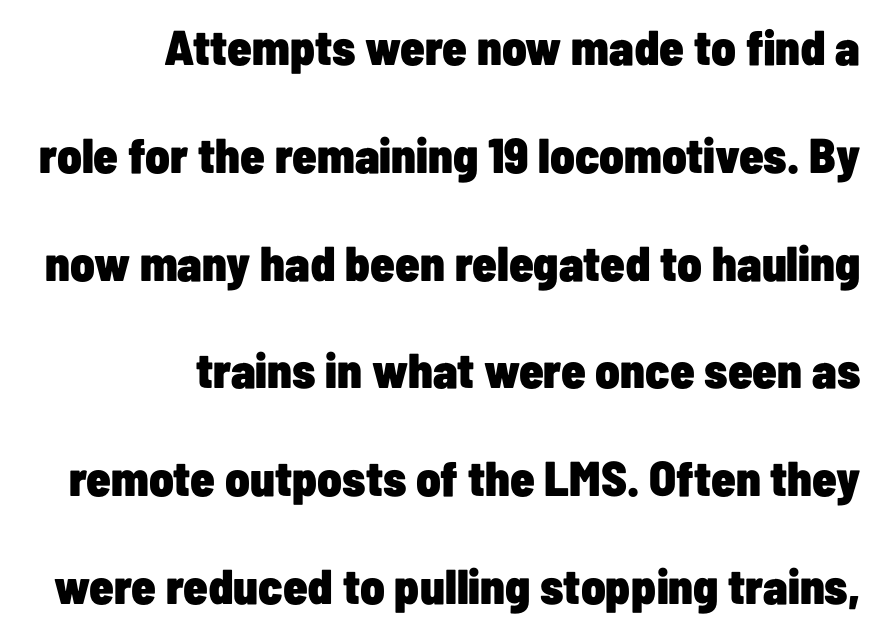
The image shows 49 px heavy, condensed sans-serif type, upright; set right-aligned, loose line spacing (2.2x), normal letter spacing, not underlined; low stroke contrast and a medium x-height.
